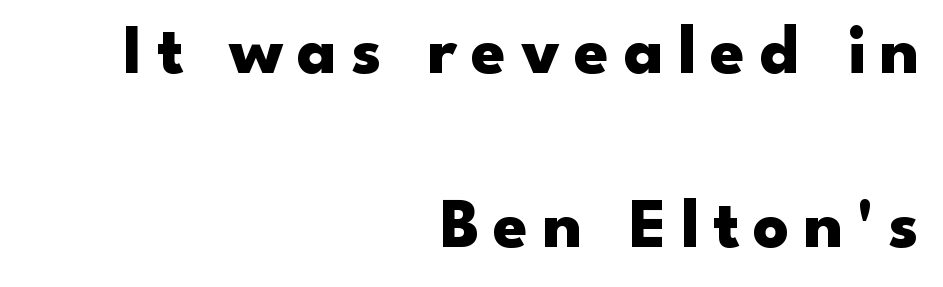
Q: Is the text bold? A: Yes.
Q: Is the text italic (slanted)? A: No, it is upright.
Q: Is the typeface a serif or a sans-serif typeface? A: Sans-serif.
Q: Is the text underlined? A: No.
Q: How is the paragraph aligned? A: Right-aligned.
Q: Is the spacing between letters normal or unusually wide? A: Unusually wide.
Q: Is the spacing between lines tight, normal or loose? A: Loose.
Q: Width (condensed, normal, or wide)? A: Wide.
Q: Stroke contrast? A: Low.
Q: x-height? A: Small.
Q: Monospaced? A: No.
